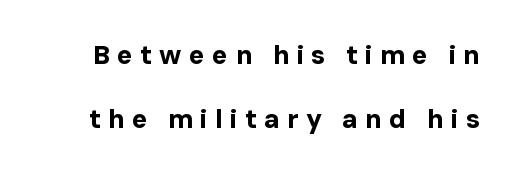
{"italic": "no", "bold": "yes", "underline": "no", "line_spacing": "loose", "line_spacing_ratio": 2.45, "letter_spacing": "wide", "letter_spacing_em": 0.28, "glyph_px": 26}
